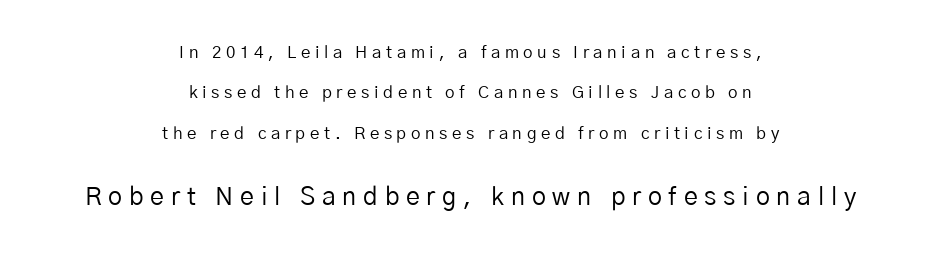
{"italic": "no", "bold": "no", "underline": "no", "align": "center", "line_spacing": "loose", "line_spacing_ratio": 2.37, "letter_spacing": "wide", "letter_spacing_em": 0.27, "larger_block": "second", "size_ratio": 1.47, "glyph_px": 25}
